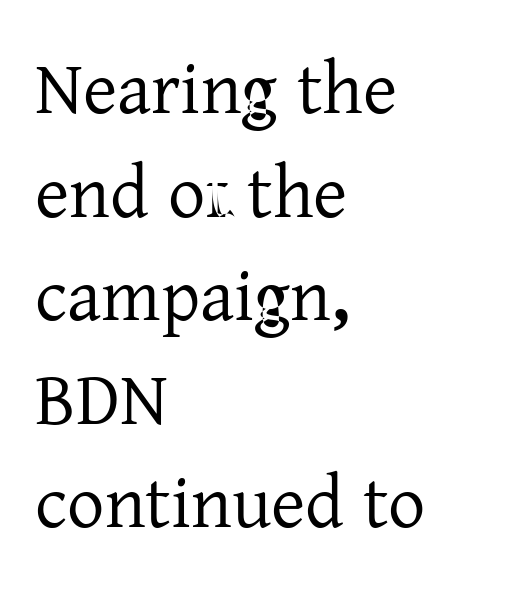
The image shows 74 px serif type, upright; set left-aligned, normal line spacing (1.4x), normal letter spacing, not underlined; low stroke contrast and a medium x-height.
